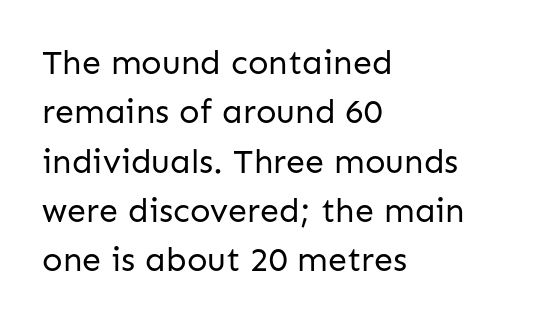
{"serif": "no", "italic": "no", "bold": "no", "weight": "regular", "width": "normal", "stroke_contrast": "low", "x_height": "medium", "monospaced": "no", "underline": "no", "align": "left", "line_spacing": "normal", "line_spacing_ratio": 1.45, "letter_spacing": "normal", "letter_spacing_em": 0.0, "glyph_px": 34}
